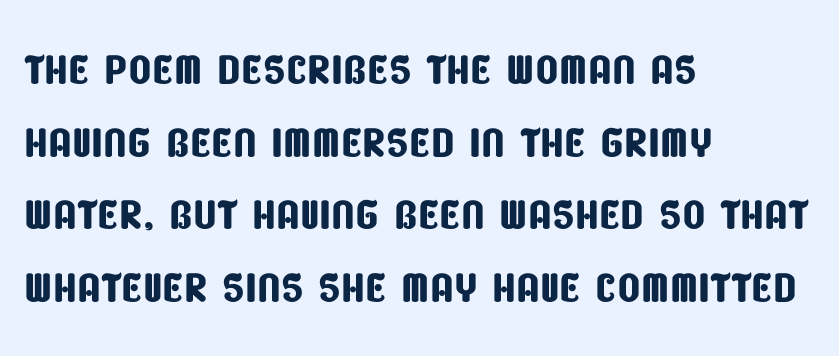
{"serif": "no", "width": "condensed", "stroke_contrast": "low", "x_height": "large", "monospaced": "no", "underline": "no", "align": "left", "line_spacing_ratio": 1.21, "letter_spacing": "normal", "letter_spacing_em": 0.0, "glyph_px": 60}
